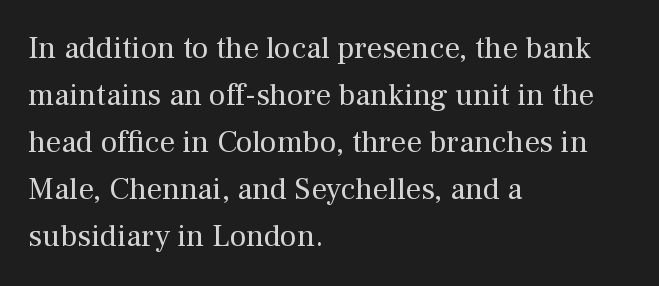
You could not count columns in this text — the font is proportionally spaced. The foot of each line stays bare and open. Notice how the stems are strictly vertical — no italics here. Stroke terminals: seriffed. Vertically, the passage feels balanced, rows spaced as you'd expect. This sample uses plain, unmodified letter spacing.
